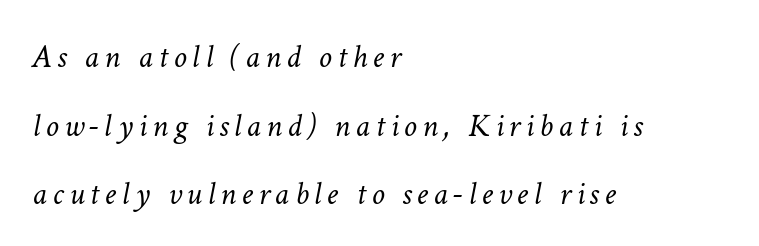
Q: Is the text bold? A: No.
Q: Is the text italic (slanted)? A: Yes, it leans right by about 11 degrees.
Q: Is the text underlined? A: No.
Q: How is the paragraph aligned? A: Left-aligned.
Q: Is the spacing between lines tight, normal or loose? A: Loose.
Q: Width (condensed, normal, or wide)? A: Normal.
Q: Stroke contrast? A: Low.
Q: x-height? A: Medium.
Q: Monospaced? A: No.
